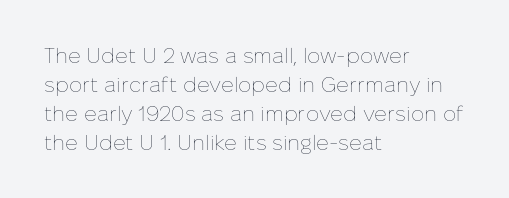
Letters rest on an invisible, unmarked baseline. Heaviness? Minimal to ordinary, like unemphasized prose. The rendering anchors every line to the left-hand side. The line-height multiplier appears to be the usual default.
